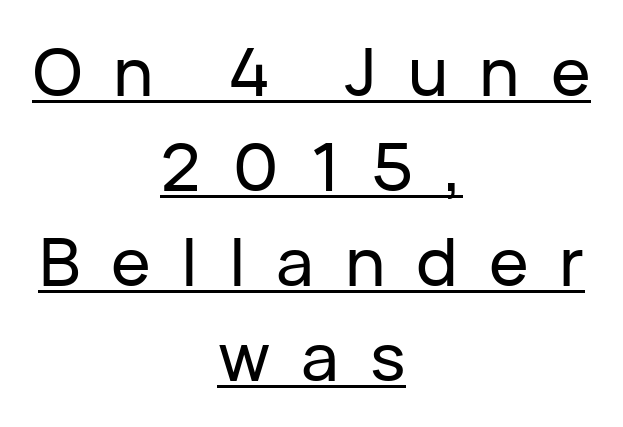
Every word sits above its own underline. This rendering employs a face without finishing strokes, i.e., a sans-serif. The tracking jumps out immediately: characters are airy and widely separated. Is there any slant? The stems are plumb.
